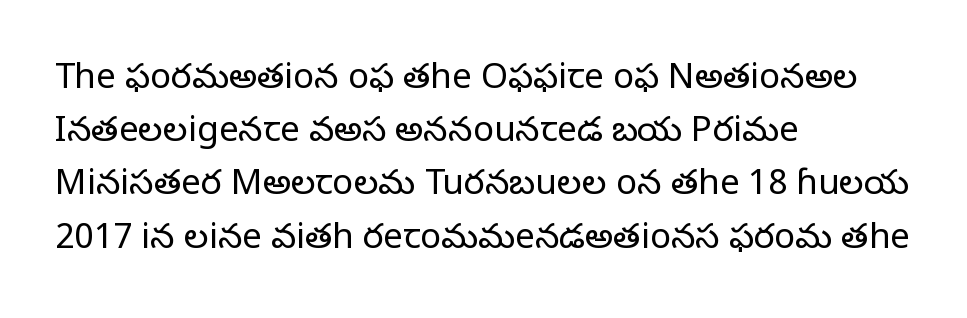
{"serif": "yes", "italic": "no", "bold": "no", "weight": "regular", "width": "normal", "stroke_contrast": "low", "x_height": "large", "monospaced": "no", "underline": "no", "align": "left", "line_spacing": "normal", "line_spacing_ratio": 1.52, "letter_spacing": "normal", "letter_spacing_em": 0.0, "glyph_px": 35}
